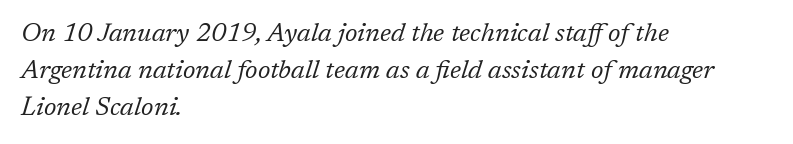
Q: Is the text bold? A: No.
Q: Is the text italic (slanted)? A: Yes, it leans right by about 17 degrees.
Q: Is the text underlined? A: No.
Q: How is the paragraph aligned? A: Left-aligned.
Q: Is the spacing between letters normal or unusually wide? A: Normal.
Q: Is the spacing between lines tight, normal or loose? A: Normal.
